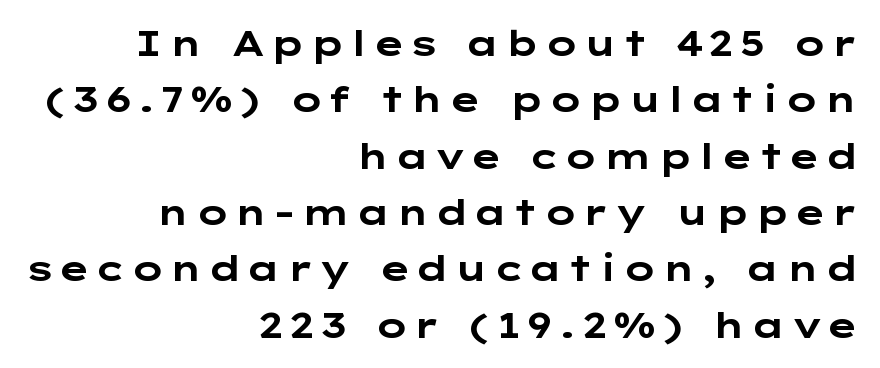
Short and long lines alike share a common ending point at right. Summary of weight: heavy, a full bold. Interline gaps are of average width in this sample. Designer's note — italics off, roman on. The face used here is a sans, in the tradition of grotesques and geometrics. Underline: absent.
